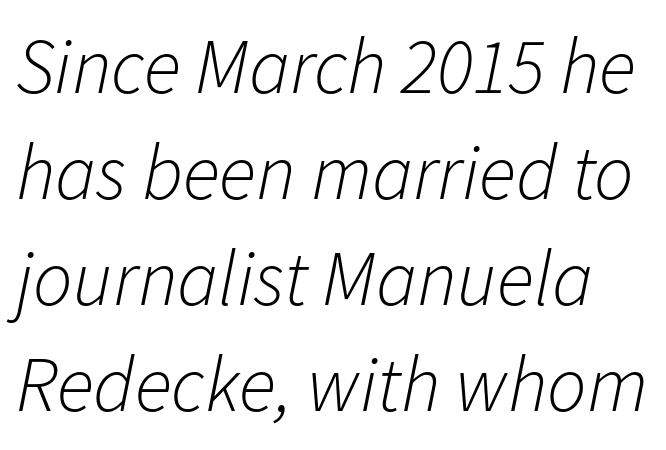
{"italic": "yes", "lean": "right", "slant_degrees": 11, "bold": "no", "weight": "light", "width": "normal", "stroke_contrast": "low", "x_height": "medium", "monospaced": "no", "underline": "no", "line_spacing": "normal", "line_spacing_ratio": 1.36, "letter_spacing": "normal", "letter_spacing_em": 0.0, "glyph_px": 78}
